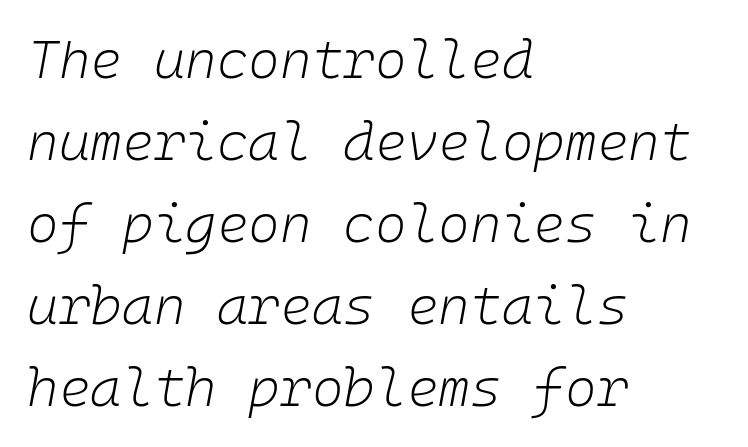
Q: Is the text bold? A: No.
Q: Is the text italic (slanted)? A: Yes, it leans right by about 10 degrees.
Q: Is the text underlined? A: No.
Q: How is the paragraph aligned? A: Left-aligned.
Q: Is the spacing between letters normal or unusually wide? A: Normal.
Q: Is the spacing between lines tight, normal or loose? A: Normal.
Q: Width (condensed, normal, or wide)? A: Normal.
Q: Stroke contrast? A: Low.
Q: x-height? A: Medium.
